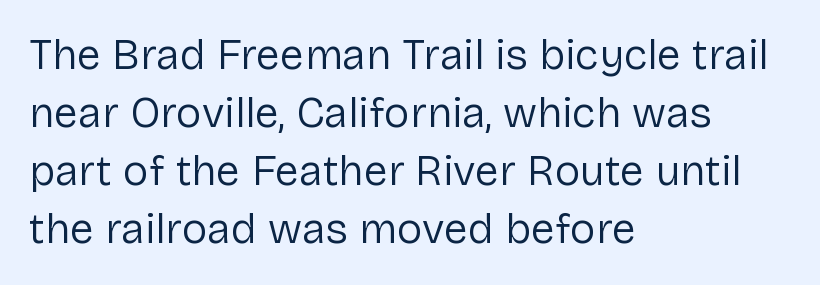
The image shows 43 px regular-weight sans-serif type, upright; set left-aligned, normal line spacing (1.35x), normal letter spacing, not underlined; low stroke contrast and a medium x-height.
